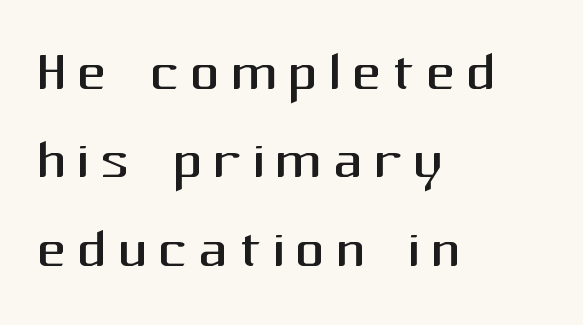
Q: Is the text bold? A: No.
Q: Is the text italic (slanted)? A: No, it is upright.
Q: Is the typeface a serif or a sans-serif typeface? A: Sans-serif.
Q: Is the text underlined? A: No.
Q: How is the paragraph aligned? A: Left-aligned.
Q: Width (condensed, normal, or wide)? A: Normal.
Q: Stroke contrast? A: Medium.
Q: x-height? A: Medium.
Q: Monospaced? A: No.
